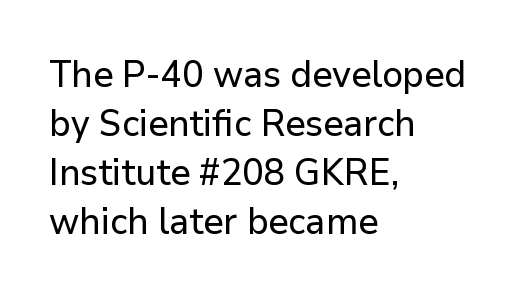
The line texture is even and compact thanks to regular tracking. Typeset ragged right — the left edge is the straight one. Clear beneath every line of the passage. The vertical gap from one line to the next is medium.
